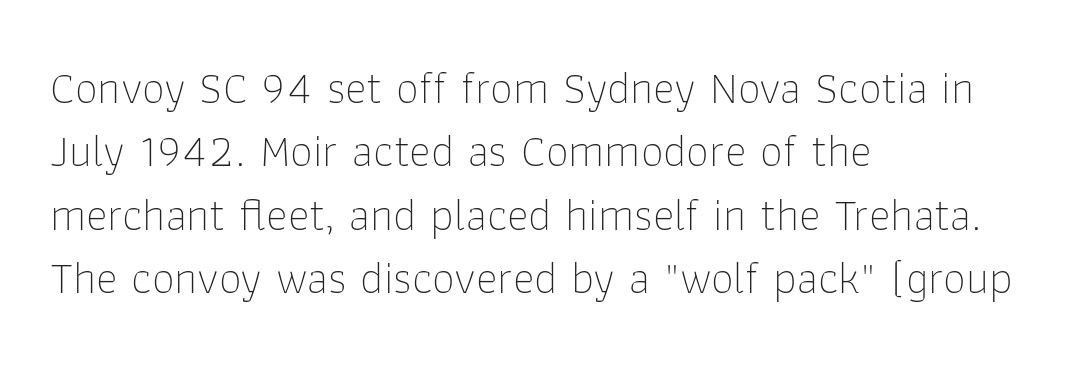
{"serif": "no", "italic": "no", "bold": "no", "weight": "thin", "width": "normal", "stroke_contrast": "low", "x_height": "medium", "monospaced": "no", "underline": "no", "align": "left", "line_spacing": "normal", "line_spacing_ratio": 1.38, "letter_spacing": "normal", "letter_spacing_em": 0.0, "glyph_px": 46}
